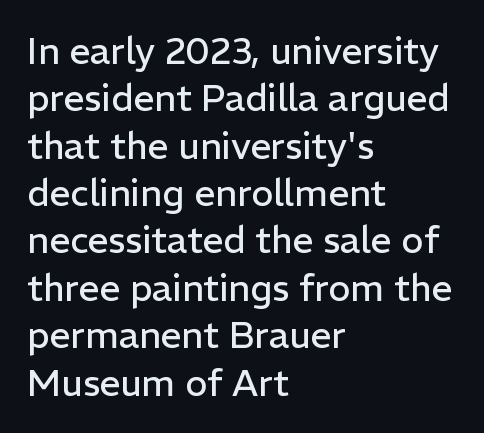
Q: Is the text bold? A: No.
Q: Is the text italic (slanted)? A: No, it is upright.
Q: Is the typeface a serif or a sans-serif typeface? A: Sans-serif.
Q: Is the text underlined? A: No.
Q: How is the paragraph aligned? A: Left-aligned.
Q: Is the spacing between letters normal or unusually wide? A: Normal.
Q: Is the spacing between lines tight, normal or loose? A: Normal.
Q: Width (condensed, normal, or wide)? A: Normal.
Q: Stroke contrast? A: Low.
Q: x-height? A: Medium.
Q: Monospaced? A: No.
